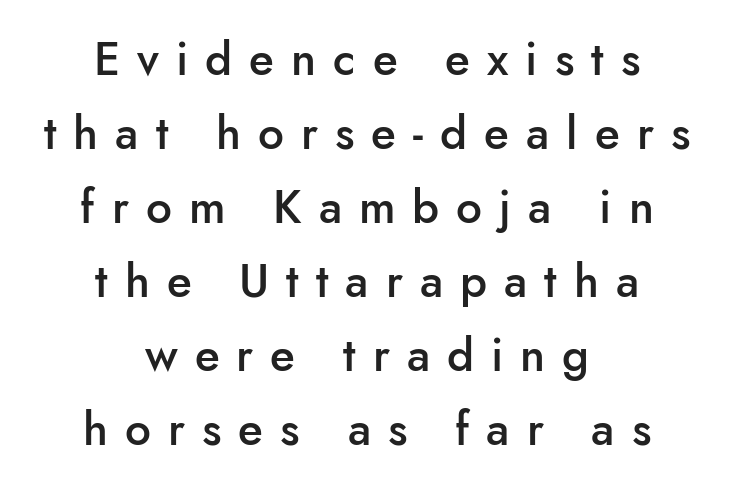
The image shows 46 px semibold sans-serif type, upright; set centered, normal line spacing (1.61x), unusually wide letter spacing (+0.37 em), not underlined; low stroke contrast and a small x-height.
